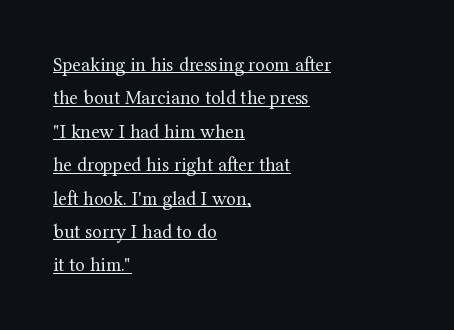
{"italic": "no", "bold": "no", "underline": "yes", "align": "left", "line_spacing": "normal", "line_spacing_ratio": 1.67, "letter_spacing": "normal", "letter_spacing_em": 0.0, "glyph_px": 20}
